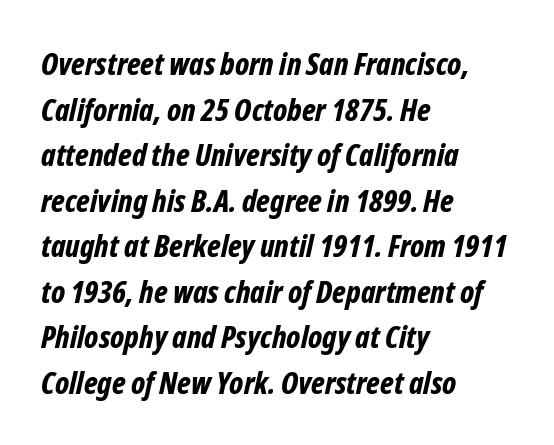
Q: Is the text bold? A: Yes.
Q: Is the text italic (slanted)? A: Yes, it leans right by about 12 degrees.
Q: Is the text underlined? A: No.
Q: How is the paragraph aligned? A: Left-aligned.
Q: Is the spacing between letters normal or unusually wide? A: Normal.
Q: Is the spacing between lines tight, normal or loose? A: Normal.
Q: Width (condensed, normal, or wide)? A: Condensed.
Q: Stroke contrast? A: Low.
Q: x-height? A: Medium.
Q: Monospaced? A: No.
